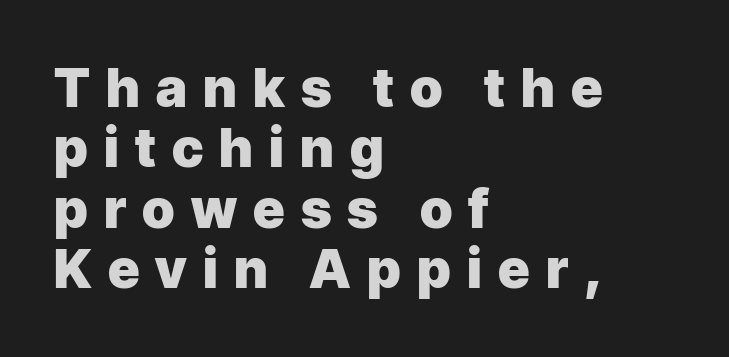
{"serif": "no", "italic": "no", "bold": "yes", "weight": "heavy", "width": "normal", "stroke_contrast": "low", "x_height": "medium", "monospaced": "no", "underline": "no", "align": "left", "line_spacing": "tight", "line_spacing_ratio": 1.12, "letter_spacing": "wide", "letter_spacing_em": 0.3, "glyph_px": 54}
